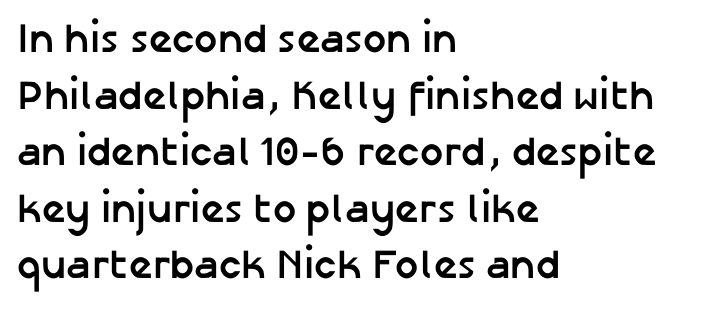
Q: Is the text bold? A: Yes.
Q: Is the text italic (slanted)? A: No, it is upright.
Q: Is the typeface a serif or a sans-serif typeface? A: Sans-serif.
Q: Is the text underlined? A: No.
Q: How is the paragraph aligned? A: Left-aligned.
Q: Is the spacing between letters normal or unusually wide? A: Normal.
Q: Is the spacing between lines tight, normal or loose? A: Normal.
Q: Width (condensed, normal, or wide)? A: Normal.
Q: Stroke contrast? A: Low.
Q: x-height? A: Medium.
Q: Monospaced? A: No.
